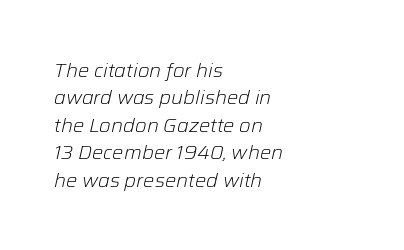
{"italic": "yes", "lean": "right", "slant_degrees": 12, "bold": "no", "underline": "no", "align": "left", "line_spacing": "normal", "line_spacing_ratio": 1.37, "letter_spacing": "normal", "letter_spacing_em": 0.0, "glyph_px": 20}
